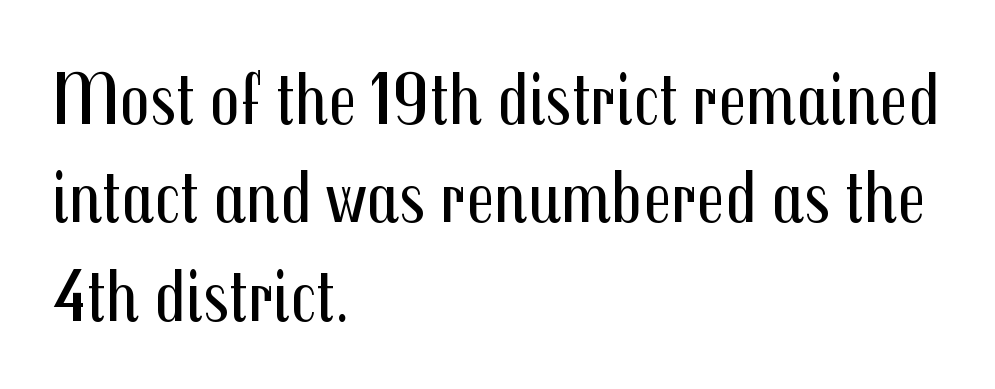
The image shows 74 px regular-weight, condensed sans-serif type, upright; set left-aligned, normal line spacing (1.33x), normal letter spacing, not underlined; medium stroke contrast and a medium x-height.
